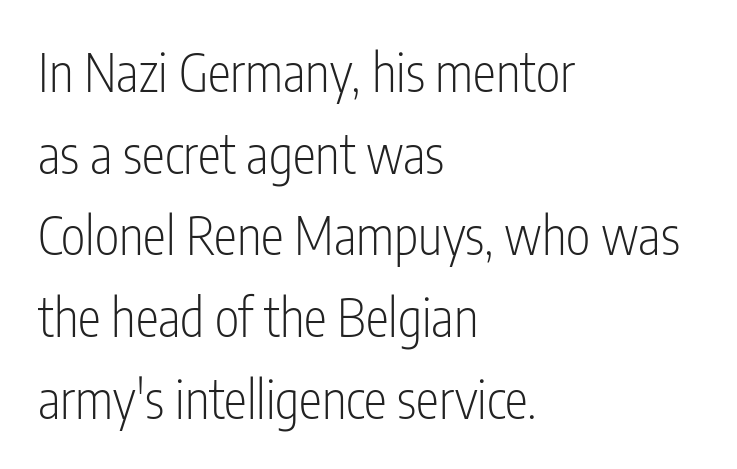
Rule under the text: the space is simply empty. In CSS terms this would be text-align: left. Is there much room between lines? A standard amount, neither cramped nor airy. Here the designer chose a conventional face with non-uniform glyph widths.
